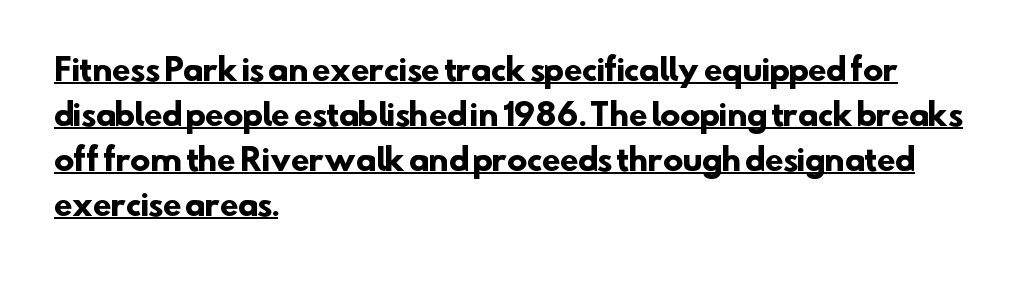
Q: Is the text bold? A: Yes.
Q: Is the typeface a serif or a sans-serif typeface? A: Sans-serif.
Q: Is the text underlined? A: Yes.
Q: How is the paragraph aligned? A: Left-aligned.
Q: Is the spacing between letters normal or unusually wide? A: Normal.
Q: Is the spacing between lines tight, normal or loose? A: Normal.
Q: Width (condensed, normal, or wide)? A: Normal.
Q: Stroke contrast? A: Low.
Q: x-height? A: Small.
Q: Monospaced? A: No.
